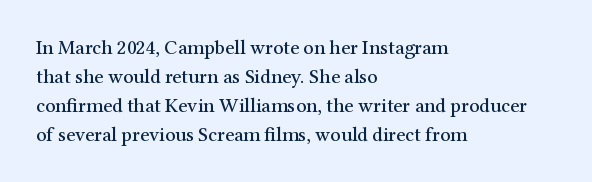
The image shows 20 px text type, upright; set left-aligned, normal line spacing (1.45x), normal letter spacing, not underlined.
